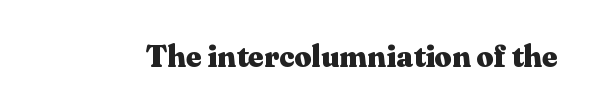
Does extra space separate the letters? No, they use regular spacing. The words here are not underlined. Observe the serifs anchoring each vertical stroke in this sample. As a designer I'd log this as weight 700, bold. Is this a fixed-width face? No — the glyphs have proportional, varying widths.
